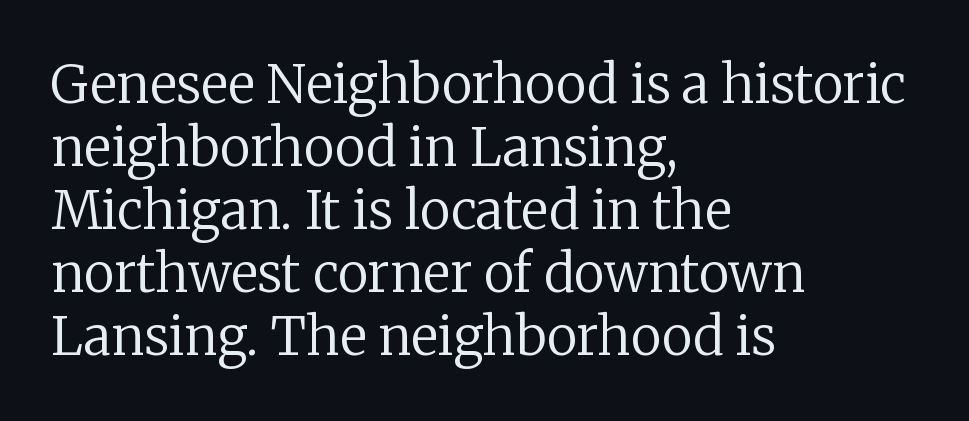
{"serif": "yes", "italic": "no", "bold": "no", "weight": "regular", "width": "normal", "stroke_contrast": "low", "x_height": "medium", "monospaced": "no", "underline": "no", "align": "left", "line_spacing_ratio": 1.21, "letter_spacing": "normal", "letter_spacing_em": 0.0, "glyph_px": 52}
